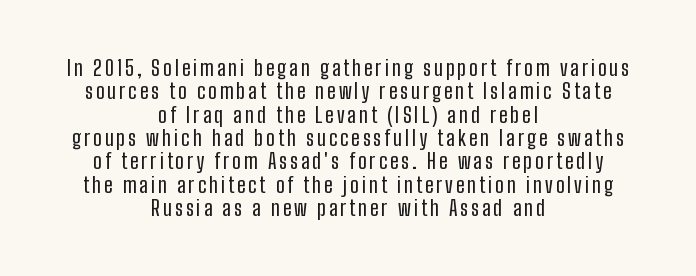
{"italic": "no", "underline": "no", "align": "center", "line_spacing": "tight", "line_spacing_ratio": 1.11, "glyph_px": 21}
